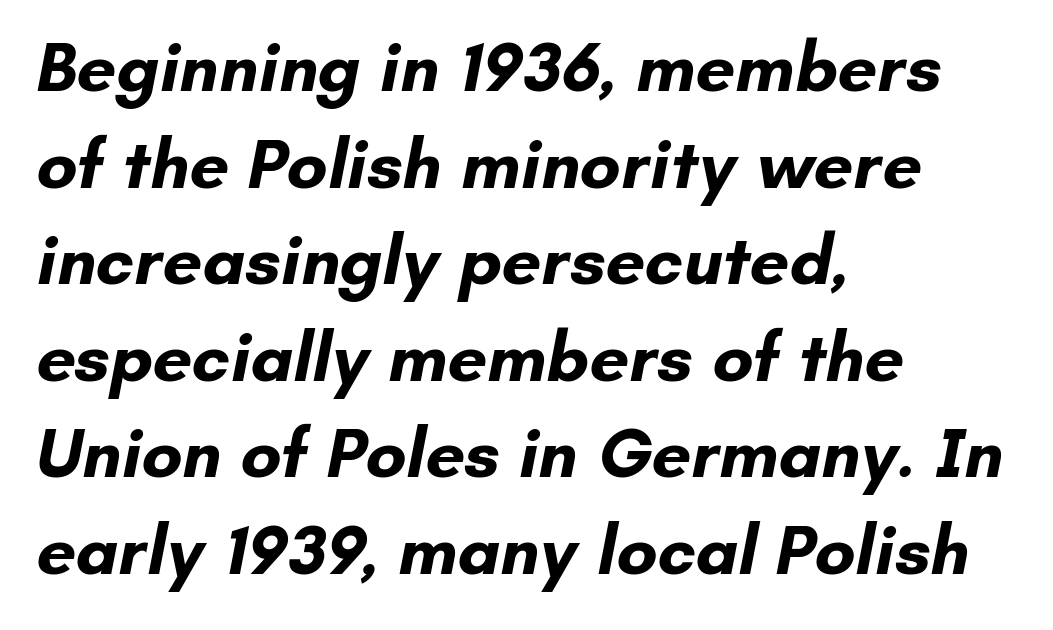
The image shows 70 px bold sans-serif type; set left-aligned, normal line spacing (1.38x), normal letter spacing, not underlined; low stroke contrast and a small x-height.
